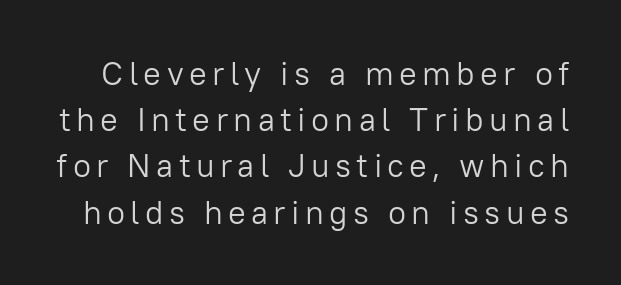
It's the straight-up-and-down kind of type. Each stroke keeps to a modest, everyday thickness or less. The block of text has a typical density, with ordinary space between rows. The glyphs in this specimen are sans serif. Honestly, there is no underline to notice here at all. The face used here is proportionally spaced, like ordinary book or web type.
